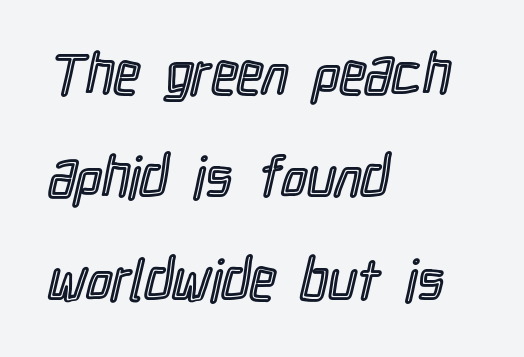
Nothing unusual about the tracking: characters are spaced as the font intends. Typeset ragged right — the left edge is the straight one. Each row of text sits above clean, open space.
